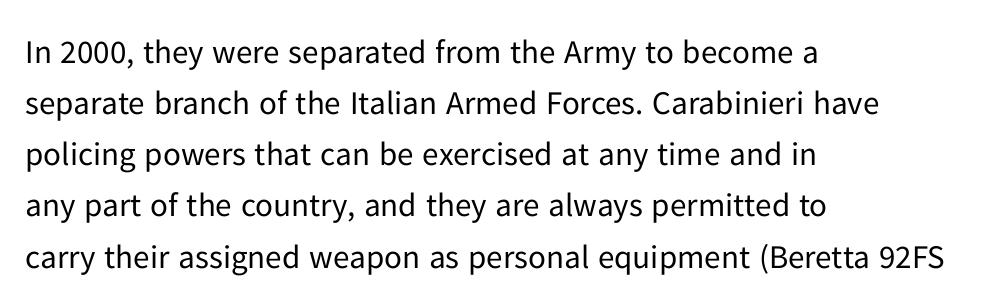
{"serif": "no", "italic": "no", "bold": "no", "weight": "regular", "width": "normal", "stroke_contrast": "low", "x_height": "medium", "monospaced": "no", "underline": "no", "align": "left", "line_spacing": "normal", "line_spacing_ratio": 1.55, "letter_spacing": "normal", "letter_spacing_em": 0.0, "glyph_px": 33}
